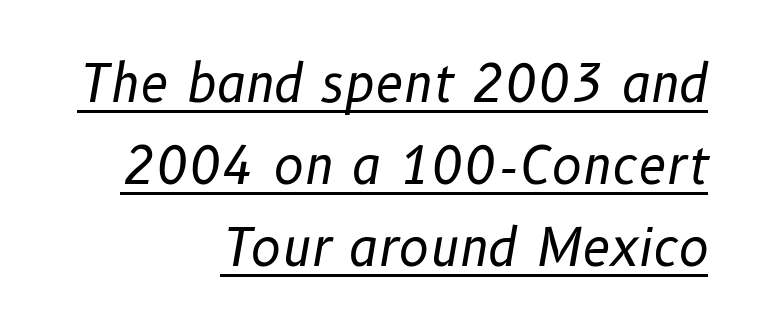
{"italic": "yes", "lean": "right", "slant_degrees": 10, "bold": "no", "weight": "regular", "width": "normal", "stroke_contrast": "low", "x_height": "medium", "monospaced": "no", "underline": "yes", "align": "right", "line_spacing": "normal", "line_spacing_ratio": 1.61, "letter_spacing": "normal", "letter_spacing_em": 0.0, "glyph_px": 51}
